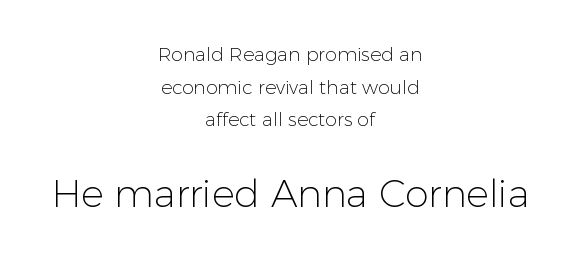
{"serif": "no", "italic": "no", "bold": "no", "weight": "light", "width": "normal", "stroke_contrast": "low", "x_height": "medium", "monospaced": "no", "underline": "no", "align": "center", "line_spacing_ratio": 1.72, "letter_spacing": "normal", "letter_spacing_em": 0.0, "larger_block": "second", "size_ratio": 2.0, "glyph_px": 38}
